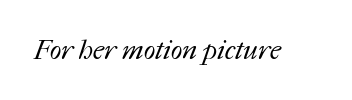
Q: Is the text bold? A: No.
Q: Is the text underlined? A: No.
Q: Is the spacing between letters normal or unusually wide? A: Normal.
